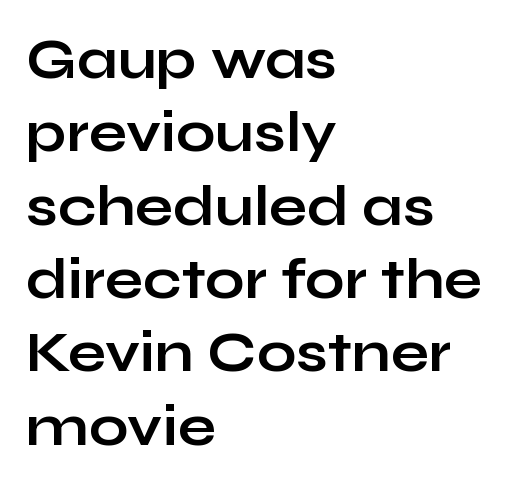
The image shows 56 px bold, wide sans-serif type, upright; set left-aligned, normal line spacing (1.31x), normal letter spacing, not underlined; low stroke contrast and a medium x-height.
